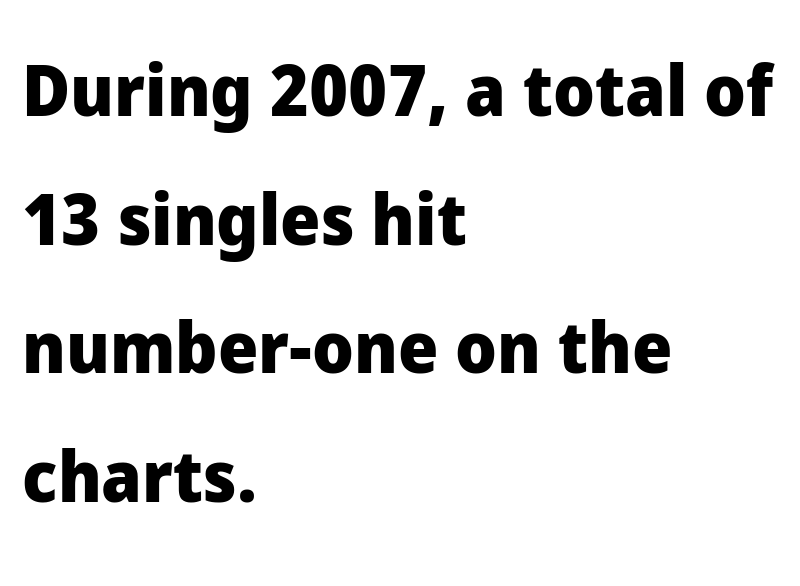
The passage is arranged the way most books set body copy — flush left. The glyphs are unaccompanied by any horizontal stroke below them. This rendering leaves character spacing at its baseline value. Notice how thick the strokes are: this is what a full bold looks like. The rendering uses natural spacing where letterforms have individual widths. Look at the bottom of the vertical strokes: they stop flat, with no serifs.
